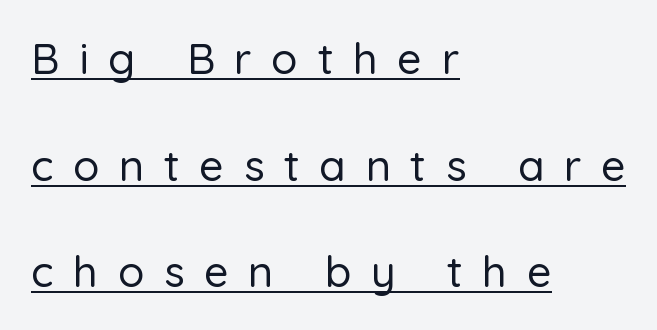
The image shows 43 px sans-serif type, upright; set left-aligned, loose line spacing (2.48x), unusually wide letter spacing (+0.46 em), underlined; low stroke contrast and a medium x-height.
